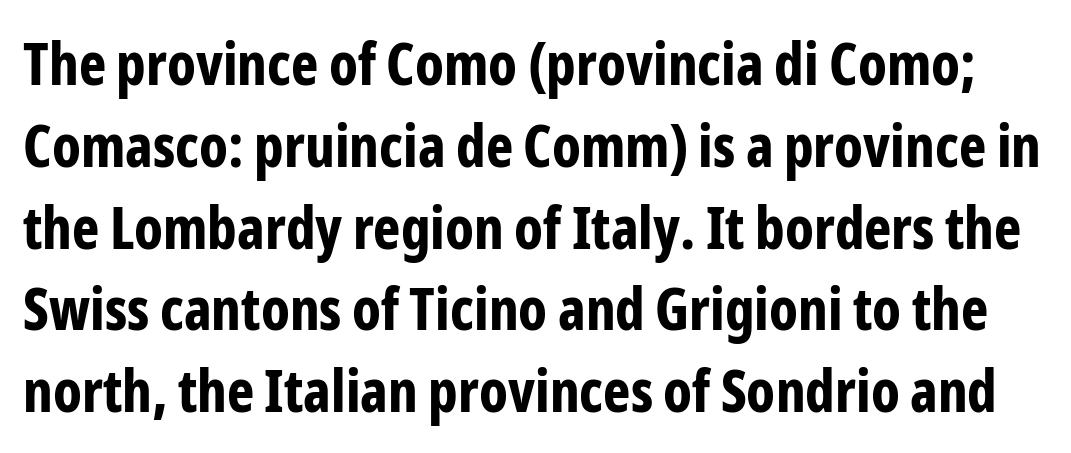
The image shows 58 px bold, condensed sans-serif type, upright; set normal line spacing (1.41x), normal letter spacing, not underlined; low stroke contrast and a medium x-height.
